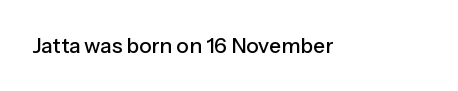
{"italic": "no", "underline": "no", "letter_spacing": "normal", "letter_spacing_em": 0.0, "glyph_px": 21}
